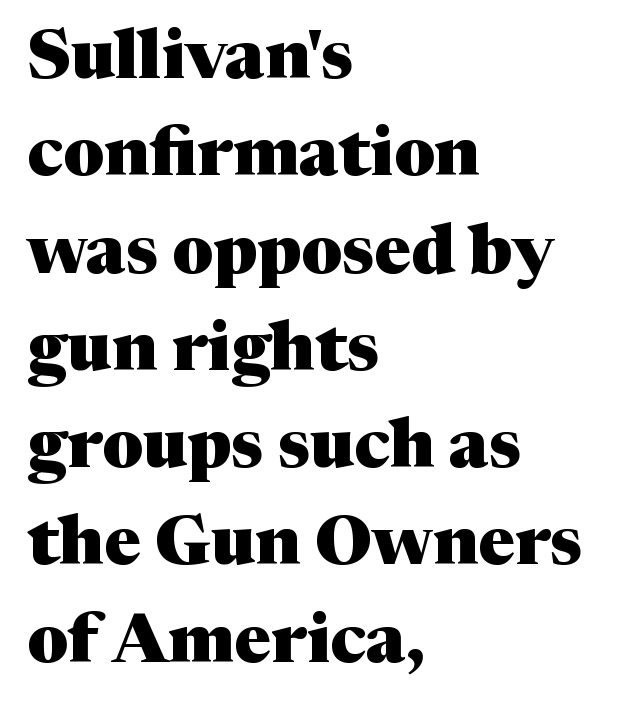
Q: Is the text bold? A: Yes.
Q: Is the text italic (slanted)? A: No, it is upright.
Q: Is the typeface a serif or a sans-serif typeface? A: Serif.
Q: Is the text underlined? A: No.
Q: How is the paragraph aligned? A: Left-aligned.
Q: Is the spacing between letters normal or unusually wide? A: Normal.
Q: Is the spacing between lines tight, normal or loose? A: Normal.
Q: Width (condensed, normal, or wide)? A: Normal.
Q: Stroke contrast? A: Medium.
Q: x-height? A: Medium.
Q: Monospaced? A: No.
